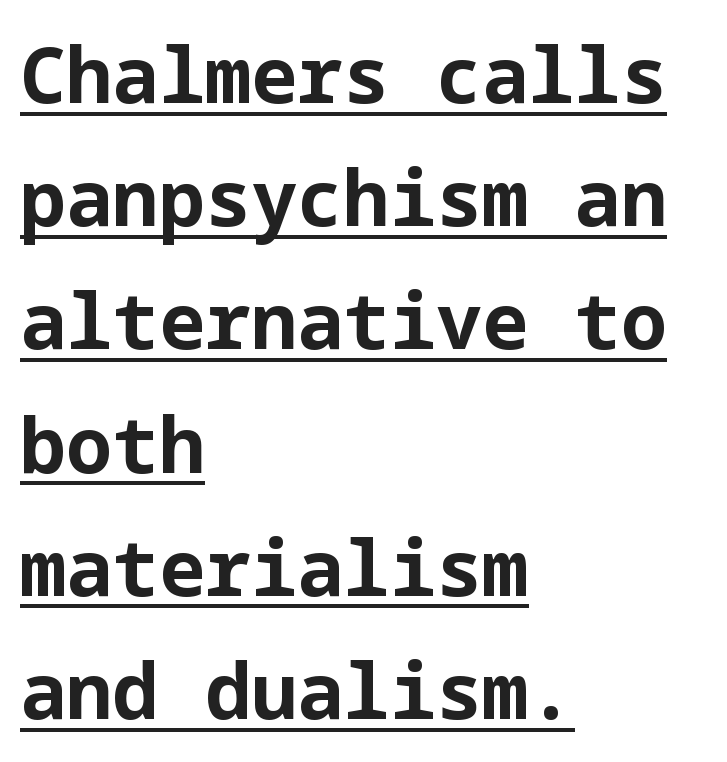
The image shows 77 px bold sans-serif type, upright; set left-aligned, normal line spacing (1.6x), normal letter spacing, underlined; low stroke contrast and a medium x-height.
